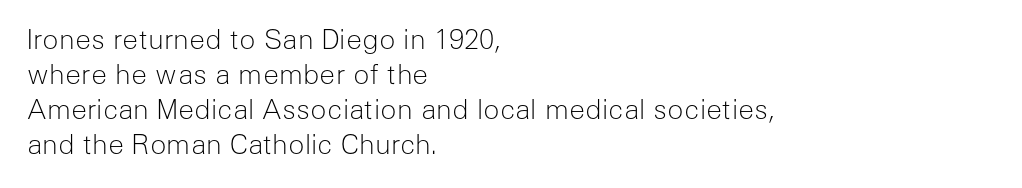
{"italic": "no", "bold": "no", "underline": "no", "align": "left", "line_spacing": "normal", "line_spacing_ratio": 1.3, "letter_spacing": "normal", "letter_spacing_em": 0.0, "glyph_px": 27}
